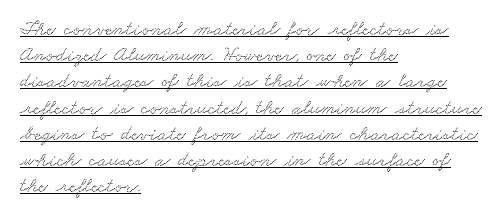
{"underline": "yes", "align": "left", "line_spacing": "normal", "line_spacing_ratio": 1.25, "letter_spacing": "normal", "letter_spacing_em": 0.0, "glyph_px": 21}
